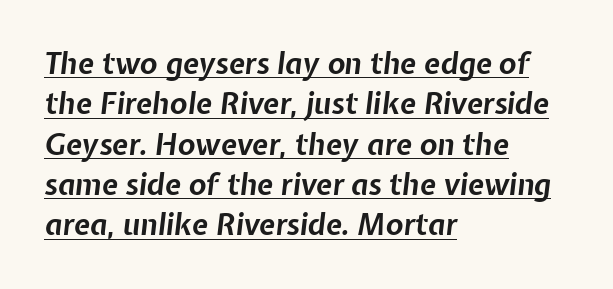
The image shows 29 px bold type, italic (leaning right); set left-aligned, normal line spacing (1.39x), normal letter spacing, underlined; low stroke contrast and a medium x-height.
